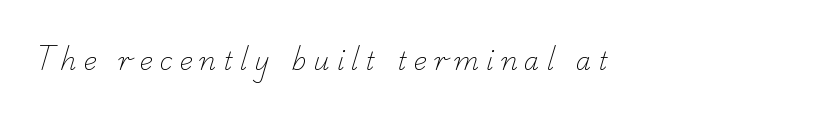
The image shows 25 px text type; set left-aligned, unusually wide letter spacing (+0.28 em), not underlined.
